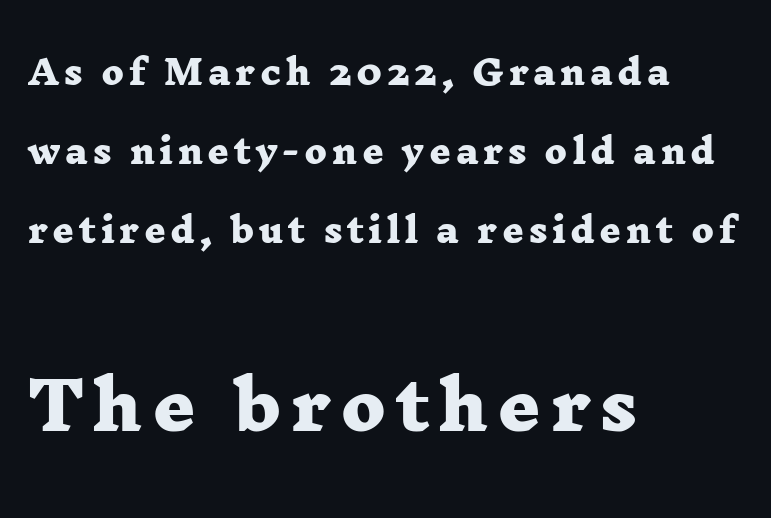
Are there feet on the stems? There are — it's a serif. Clear beneath every line of the passage. Alignment: flush left. These lines are rendered in a variable-pitch font. Notice the wide empty band between every row — that's loose leading. Students, this is bold: see how much ink each stroke carries.
